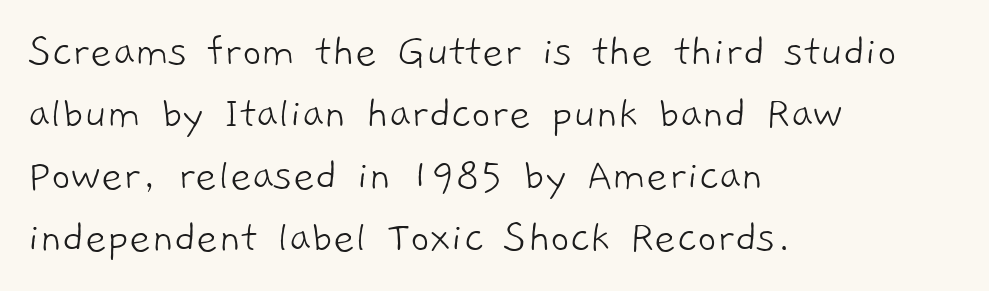
Each word holds together tightly as a unit, with standard inter-letter gaps. Character widths vary here, with narrow letters taking less room than wide ones. Look at the bottom of the vertical strokes: they stop flat, with no serifs. These lines stack with their left ends in a neat column. Type without underlining.
